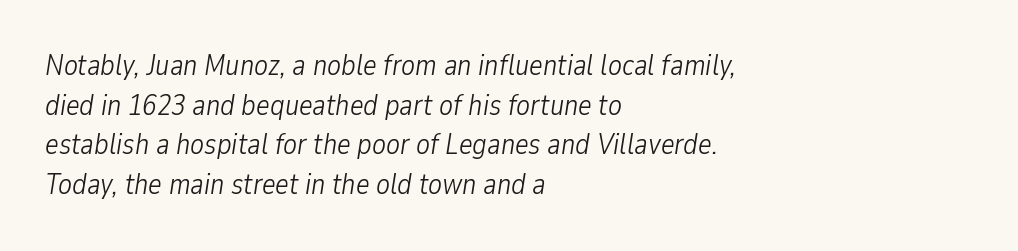
The image shows 29 px light, condensed type, italic (leaning right); set left-aligned, normal line spacing (1.37x), normal letter spacing, not underlined; low stroke contrast and a medium x-height.
